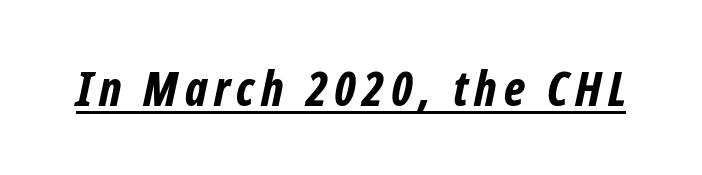
Q: Is the text bold? A: Yes.
Q: Is the text italic (slanted)? A: Yes, it leans right by about 12 degrees.
Q: Is the text underlined? A: Yes.
Q: Width (condensed, normal, or wide)? A: Condensed.
Q: Stroke contrast? A: Low.
Q: x-height? A: Medium.
Q: Monospaced? A: No.
